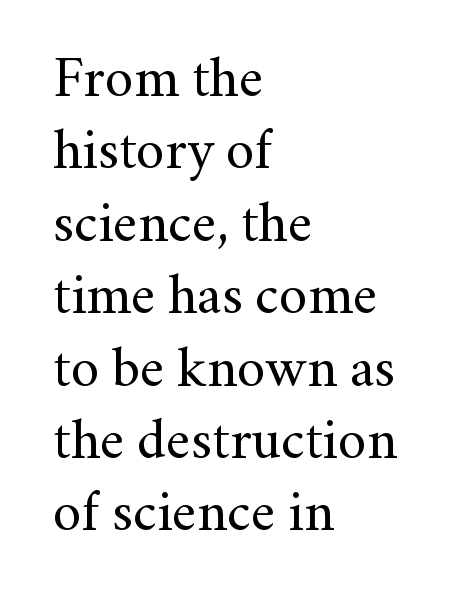
Letter spacing: default. Heft: none added — not bold. The designer went with a serif here, giving each stem small feet. The line-height multiplier appears to be the usual default. Letters rest on an invisible, unmarked baseline.
